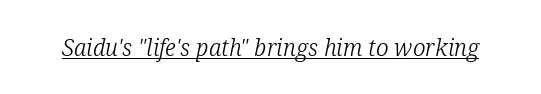
The image shows 23 px text type, italic (leaning right); set normal letter spacing, underlined.
